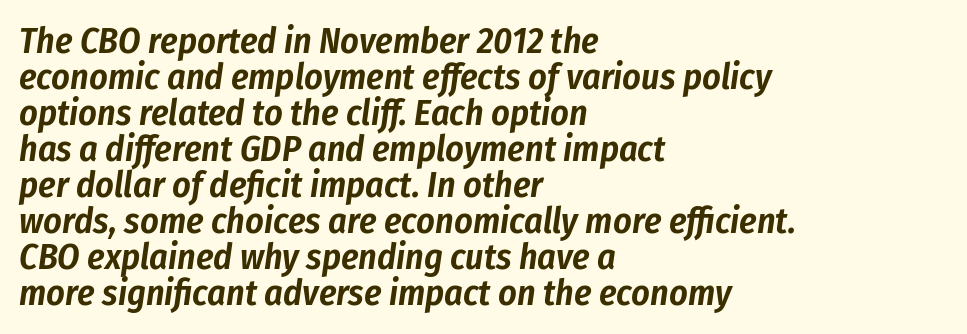
{"italic": "yes", "lean": "right", "slant_degrees": 8, "width": "condensed", "stroke_contrast": "low", "x_height": "medium", "monospaced": "no", "underline": "no", "align": "left", "line_spacing": "tight", "line_spacing_ratio": 1.0, "letter_spacing": "normal", "letter_spacing_em": 0.0, "glyph_px": 36}
